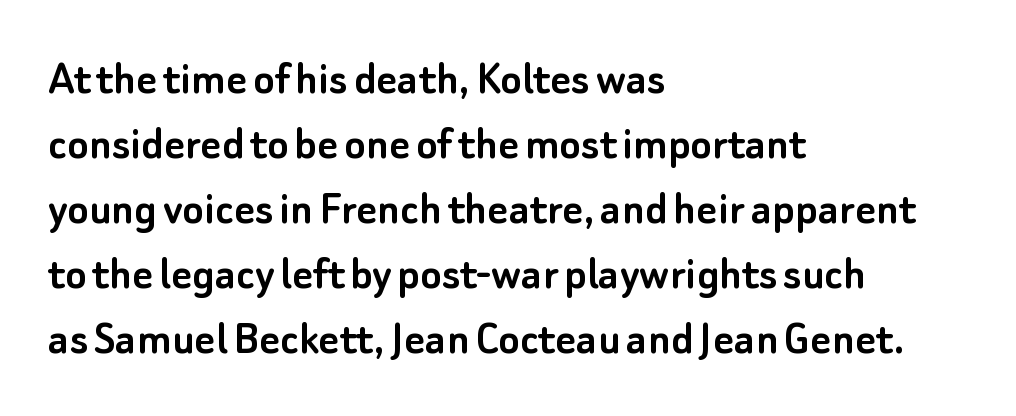
Upright lettering throughout. Observe the ordinary spacing: letters are neighbours, not strangers. If you drew a ruler down the left edge, every line would touch it. Note the varied advance widths — an 'i' is clearly narrower than an 'm'. The designer went with a sans here, leaving each stem footless. This sample keeps an unexceptional amount of space between lines.
